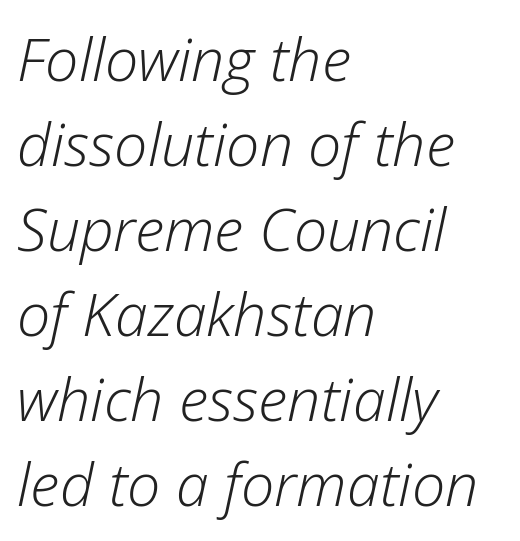
The image shows 59 px light type, italic (leaning right); set left-aligned, normal line spacing (1.44x), normal letter spacing, not underlined; low stroke contrast and a medium x-height.
